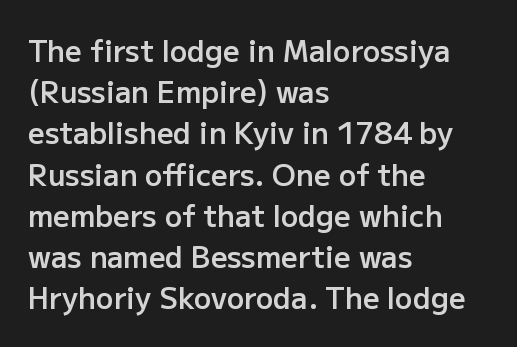
{"serif": "no", "italic": "no", "bold": "semi", "weight": "semibold", "width": "normal", "stroke_contrast": "low", "x_height": "medium", "monospaced": "no", "underline": "no", "align": "left", "line_spacing": "normal", "line_spacing_ratio": 1.42, "letter_spacing": "normal", "letter_spacing_em": 0.0, "glyph_px": 29}
